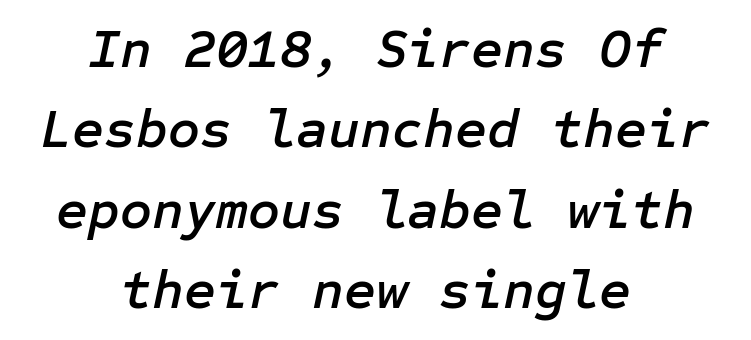
The image shows 55 px text type, italic (leaning right); set centered, normal line spacing (1.46x), normal letter spacing, not underlined; low stroke contrast and a medium x-height.
